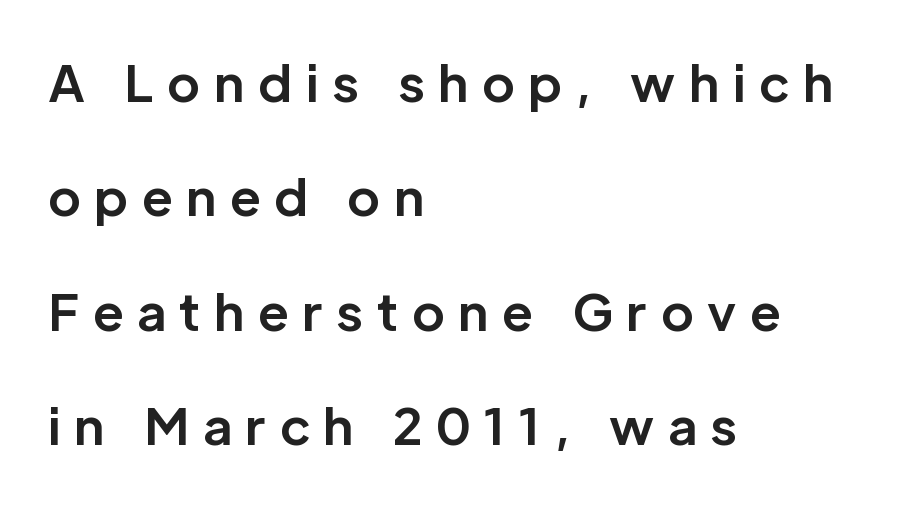
{"serif": "no", "italic": "no", "bold": "yes", "weight": "bold", "width": "normal", "stroke_contrast": "low", "x_height": "medium", "monospaced": "no", "underline": "no", "align": "left", "line_spacing": "loose", "line_spacing_ratio": 2.29, "letter_spacing": "wide", "letter_spacing_em": 0.27, "glyph_px": 50}
